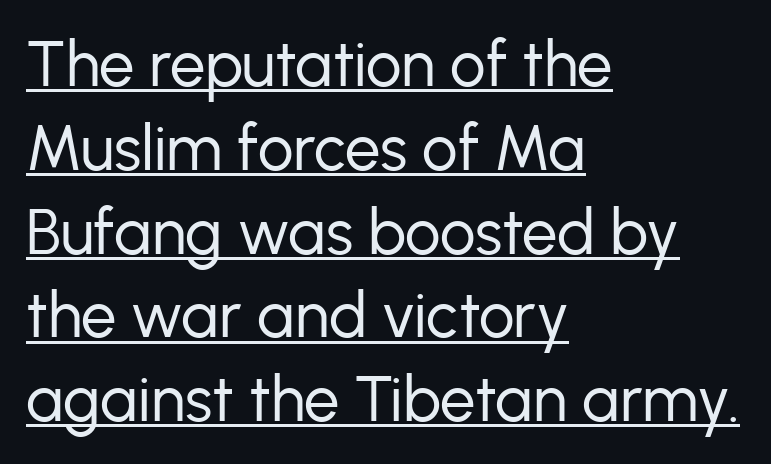
The image shows 63 px regular-weight sans-serif type, upright; set left-aligned, normal line spacing (1.33x), normal letter spacing, underlined; low stroke contrast and a medium x-height.
